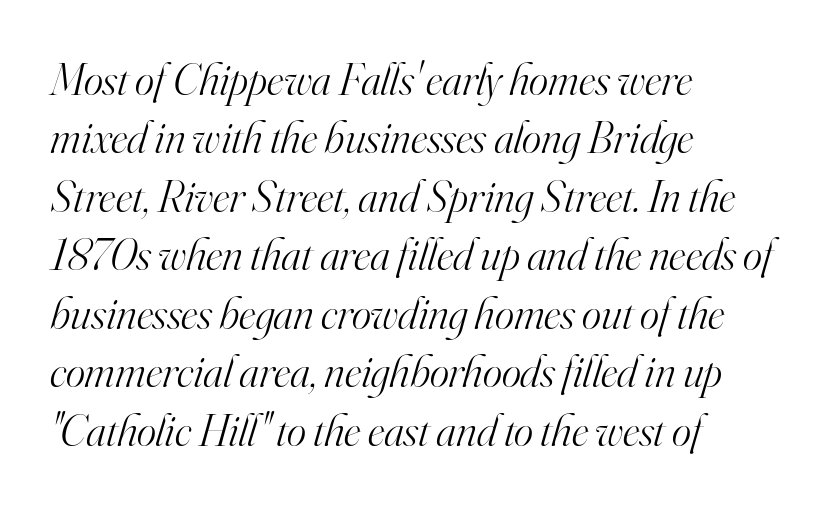
The strip under each line holds only bare page. The whole block is typeset with a tilt. These lines are set flush left with a ragged right edge. Spacing verdict: proportional, widths tailored to each character.
